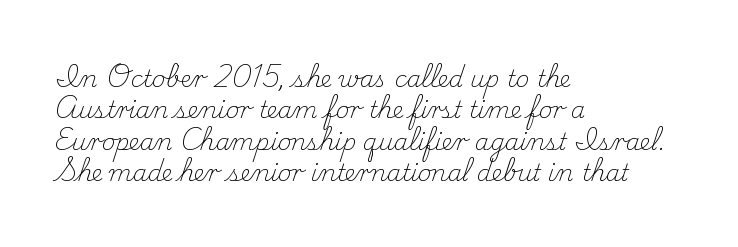
One glance says typical: line gaps are just what's usual. What stands out about the letter spacing? Nothing — it is the standard amount. This reads as an unemphasized weight, regular at the heaviest. The text block is weighted toward the left margin, trailing off unevenly rightward. Descender tails drop into unmarked territory.
